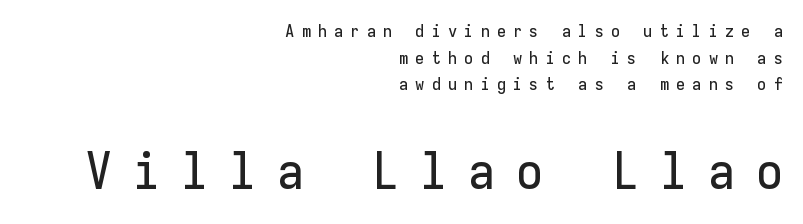
Q: Is the text italic (slanted)? A: No, it is upright.
Q: Is the typeface a serif or a sans-serif typeface? A: Sans-serif.
Q: Is the text underlined? A: No.
Q: How is the paragraph aligned? A: Right-aligned.
Q: Is the spacing between letters normal or unusually wide? A: Unusually wide.
Q: Is the spacing between lines tight, normal or loose? A: Normal.
Q: Which block of text is set in a larger size, the first (top) or the second (bottom)? A: The second (bottom) one.
Q: Width (condensed, normal, or wide)? A: Normal.
Q: Stroke contrast? A: Low.
Q: x-height? A: Medium.
Q: Monospaced? A: Yes.
